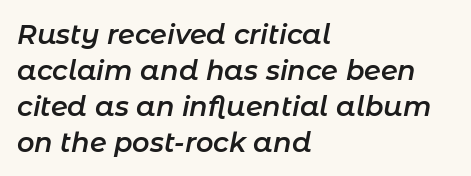
Q: Is the text bold? A: Semi-bold.
Q: Is the text italic (slanted)? A: Yes, it leans right by about 11 degrees.
Q: Is the text underlined? A: No.
Q: How is the paragraph aligned? A: Left-aligned.
Q: Is the spacing between letters normal or unusually wide? A: Normal.
Q: Is the spacing between lines tight, normal or loose? A: Normal.
